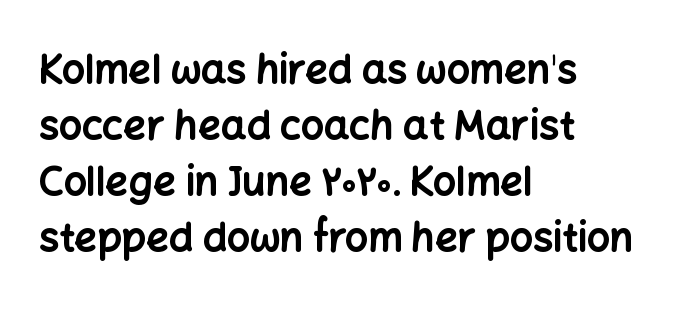
Honestly, the letter spacing is just normal — you wouldn't notice it. The font family rendered here belongs to the sans-serif group. The rendering uses natural spacing where letterforms have individual widths. When letters stand straight like this, we call the style roman or upright. Rule under the text: the space is simply empty. The text block is weighted toward the left margin, trailing off unevenly rightward.
